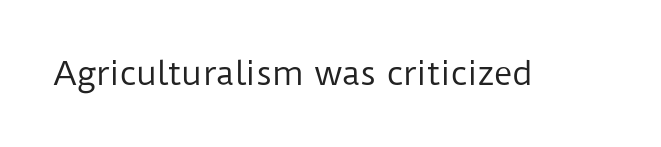
Q: Is the text bold? A: No.
Q: Is the text italic (slanted)? A: No, it is upright.
Q: Is the typeface a serif or a sans-serif typeface? A: Sans-serif.
Q: Is the text underlined? A: No.
Q: Is the spacing between letters normal or unusually wide? A: Normal.
Q: Width (condensed, normal, or wide)? A: Normal.
Q: Stroke contrast? A: Low.
Q: x-height? A: Medium.
Q: Monospaced? A: No.
